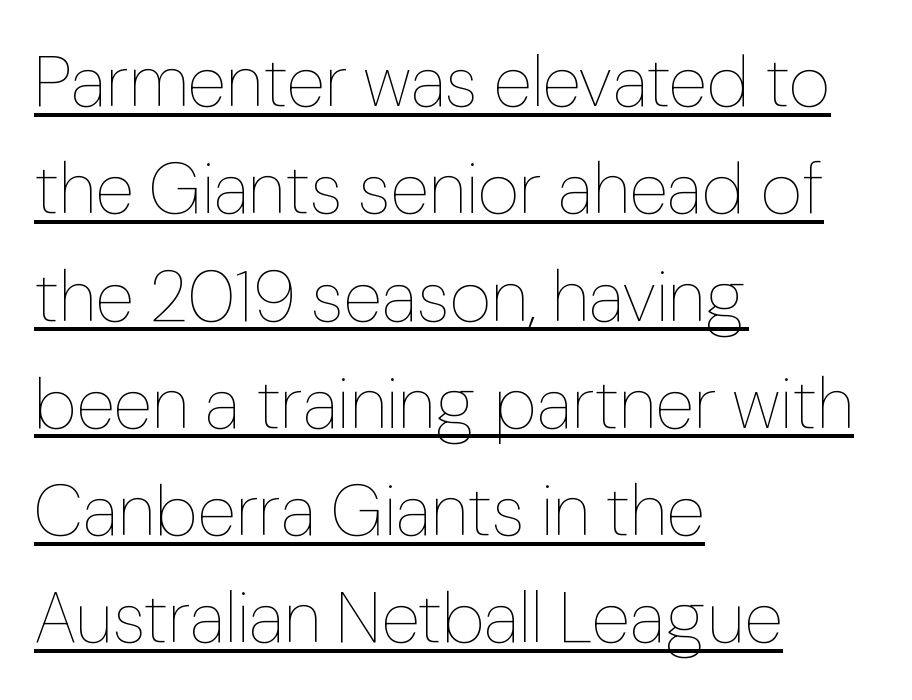
The setting favours the left margin, as ordinary paragraphs usually do. The font's upright variant was chosen for this text. These lines keep a tight, regular rhythm from letter to letter. Proportional: the letters do not fall into vertical columns. How would I describe the line gaps? Plain and ordinary. Counters stay open thanks to moderate or lighter strokes.
